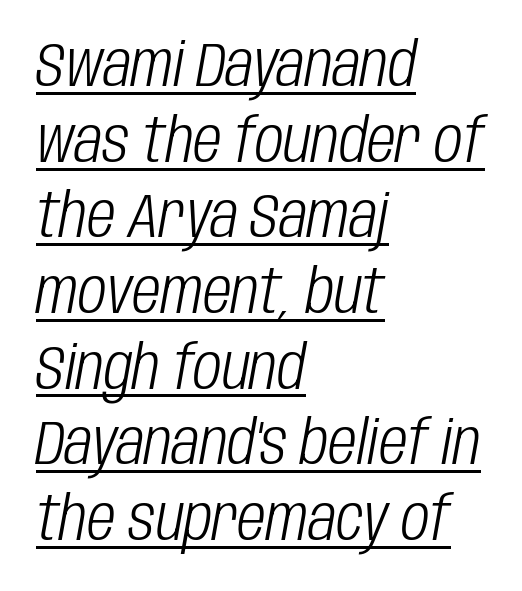
Q: Is the text bold? A: No.
Q: Is the text italic (slanted)? A: Yes, it leans right by about 10 degrees.
Q: Is the text underlined? A: Yes.
Q: How is the paragraph aligned? A: Left-aligned.
Q: Is the spacing between letters normal or unusually wide? A: Normal.
Q: Width (condensed, normal, or wide)? A: Condensed.
Q: Stroke contrast? A: Low.
Q: x-height? A: Large.
Q: Monospaced? A: No.
